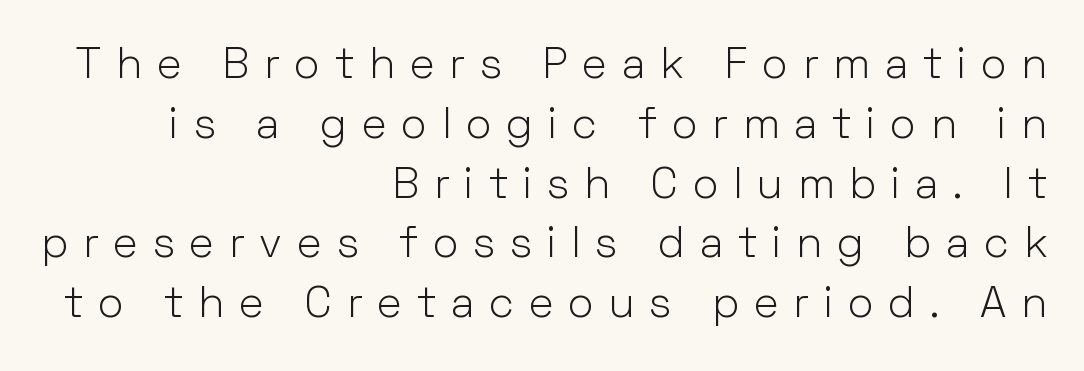
The font sits on the lighter half of the weight spectrum, regular included. Varying glyph widths throughout — classic text-font behaviour. Posture: upright roman. The line-height multiplier appears to be the usual default. The string is rendered with underlining switched off. Which margin do the lines hug? The right one — the left edge is uneven.
